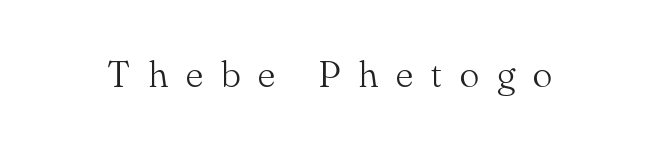
Q: Is the text bold? A: No.
Q: Is the text italic (slanted)? A: No, it is upright.
Q: Is the typeface a serif or a sans-serif typeface? A: Serif.
Q: Is the text underlined? A: No.
Q: Is the spacing between letters normal or unusually wide? A: Unusually wide.
Q: Width (condensed, normal, or wide)? A: Normal.
Q: Stroke contrast? A: Medium.
Q: x-height? A: Small.
Q: Monospaced? A: No.
